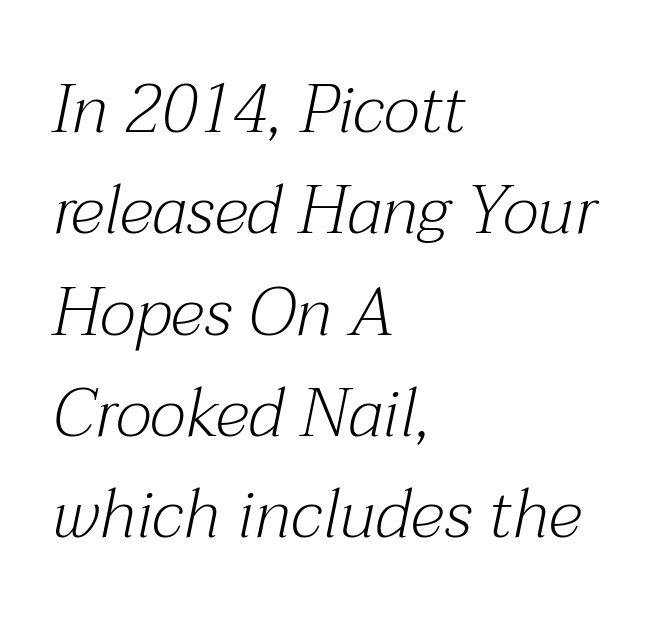
Quick note: italic. Check the space under the baseline: it is left empty. The rendering uses natural spacing where letterforms have individual widths. Reading down the column, the eye jumps a familiar distance to each next line.
